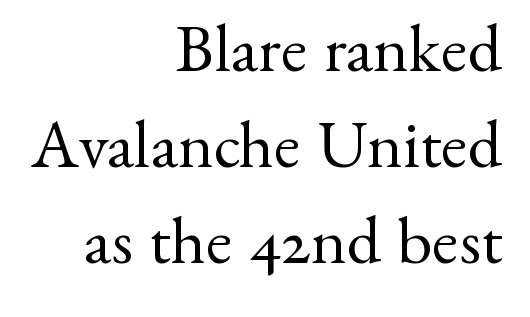
{"serif": "yes", "italic": "no", "bold": "no", "weight": "regular", "width": "normal", "stroke_contrast": "medium", "x_height": "small", "monospaced": "no", "underline": "no", "align": "right", "line_spacing": "normal", "line_spacing_ratio": 1.41, "letter_spacing": "normal", "letter_spacing_em": 0.0, "glyph_px": 68}
